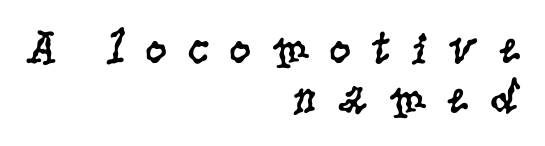
Spacing verdict: proportional, widths tailored to each character. Each new line begins almost immediately beneath the previous one. Alignment: flush right. A serif font was chosen for this passage. Substantial extra tracking has been applied to these lines.
